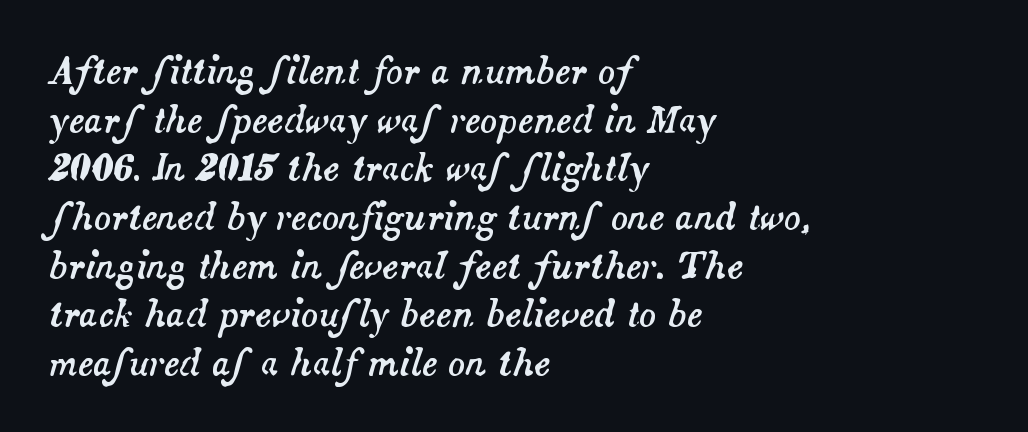
The image shows 35 px text type, italic (leaning right); set left-aligned, normal line spacing (1.39x), normal letter spacing, not underlined; medium stroke contrast and a small x-height.
